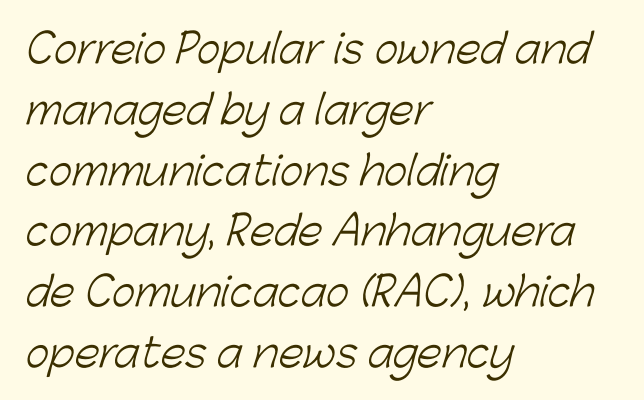
These lines sit exactly where default settings would place them. The type family on display is of the sans-serif kind. The face used here is rendered with its standard letterfit. The letters advance in unequal steps, a hallmark of proportional type. Ink coverage per letter is moderate at most. Rule under the text: the space is simply empty.
